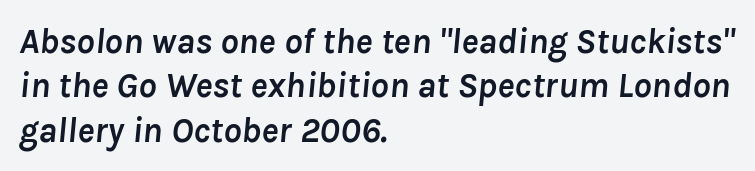
The strokes are fattened all the way to bold. The zone under the glyphs is completely vacant. Observe the lean: these are italic letterforms. This rendering leaves character spacing at its baseline value. Horizontal alignment here is leftward, the default for most running prose.
